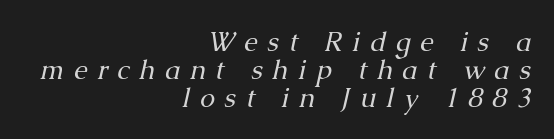
Quick note: underline off. Line ends are locked; line starts wander. The text carries the slant typical of an italic or oblique font. One glance says dense: line gaps are narrower than usual. This sample uses expanded letter spacing, leaving extra air between glyphs. Nothing heavy about these letters — not bold at all.
